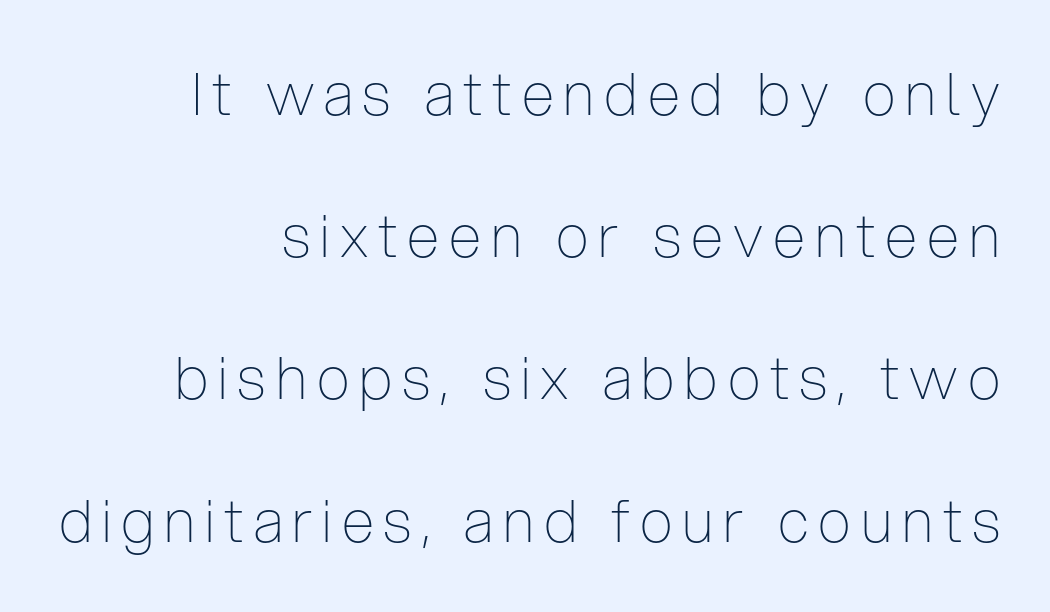
The image shows 59 px thin, condensed sans-serif type, upright; set right-aligned, loose line spacing (2.41x), not underlined; low stroke contrast and a medium x-height.
